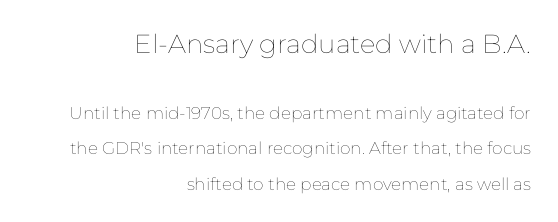
The image shows 26 px text type, upright; set right-aligned, loose line spacing (2.08x), normal letter spacing, not underlined; the first (top) block is 1.53x larger.
